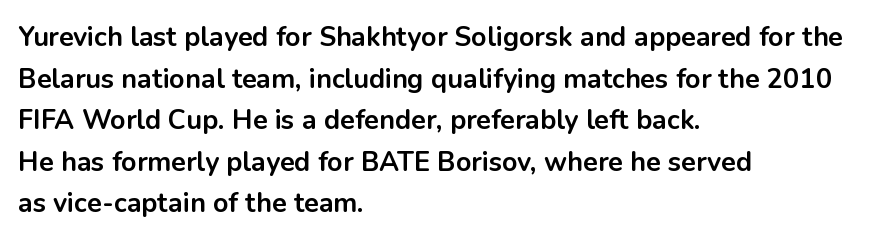
Q: Is the text bold? A: Yes.
Q: Is the text italic (slanted)? A: No, it is upright.
Q: Is the text underlined? A: No.
Q: How is the paragraph aligned? A: Left-aligned.
Q: Is the spacing between letters normal or unusually wide? A: Normal.
Q: Is the spacing between lines tight, normal or loose? A: Normal.
